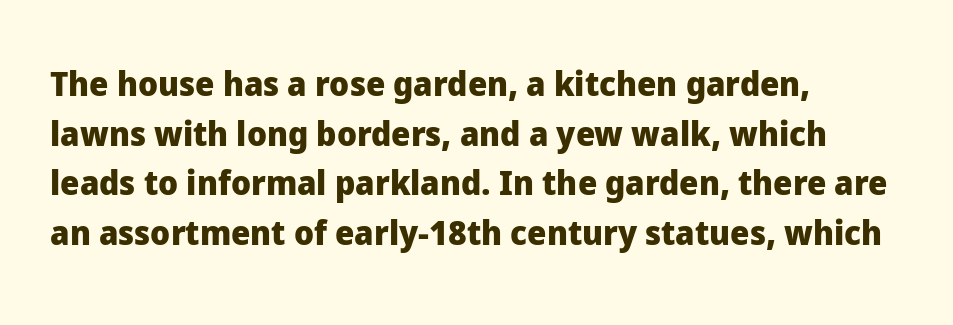
{"serif": "no", "italic": "no", "bold": "yes", "weight": "heavy", "width": "normal", "stroke_contrast": "low", "x_height": "medium", "monospaced": "no", "underline": "no", "align": "left", "line_spacing": "normal", "line_spacing_ratio": 1.46, "letter_spacing": "normal", "letter_spacing_em": 0.0, "glyph_px": 34}
